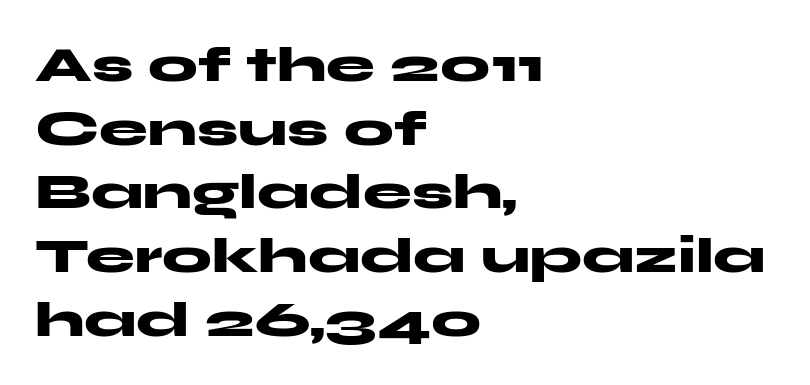
{"serif": "no", "italic": "no", "bold": "yes", "weight": "heavy", "width": "wide", "stroke_contrast": "medium", "x_height": "medium", "monospaced": "no", "underline": "no", "align": "left", "line_spacing": "normal", "line_spacing_ratio": 1.3, "letter_spacing": "normal", "letter_spacing_em": 0.0, "glyph_px": 49}
